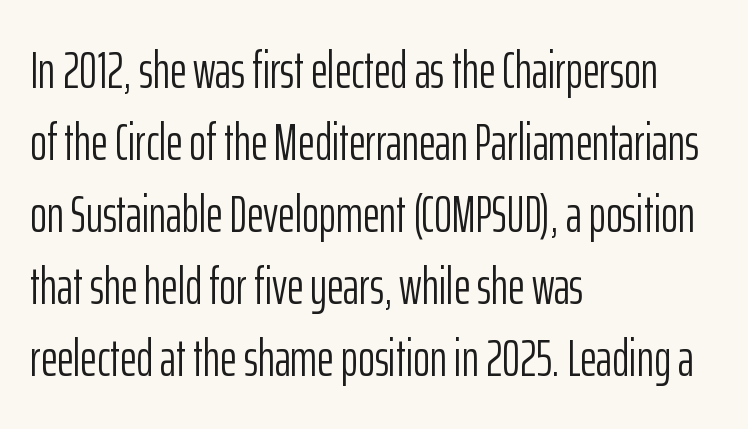
Q: Is the text bold? A: No.
Q: Is the text italic (slanted)? A: No, it is upright.
Q: Is the typeface a serif or a sans-serif typeface? A: Sans-serif.
Q: Is the text underlined? A: No.
Q: How is the paragraph aligned? A: Left-aligned.
Q: Is the spacing between letters normal or unusually wide? A: Normal.
Q: Is the spacing between lines tight, normal or loose? A: Normal.
Q: Width (condensed, normal, or wide)? A: Condensed.
Q: Stroke contrast? A: Low.
Q: x-height? A: Medium.
Q: Monospaced? A: No.
